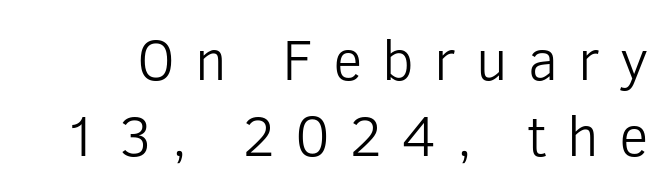
Q: Is the text bold? A: No.
Q: Is the text italic (slanted)? A: No, it is upright.
Q: Is the typeface a serif or a sans-serif typeface? A: Sans-serif.
Q: Is the text underlined? A: No.
Q: Is the spacing between letters normal or unusually wide? A: Unusually wide.
Q: Is the spacing between lines tight, normal or loose? A: Normal.
Q: Width (condensed, normal, or wide)? A: Normal.
Q: Stroke contrast? A: Low.
Q: x-height? A: Medium.
Q: Monospaced? A: No.
